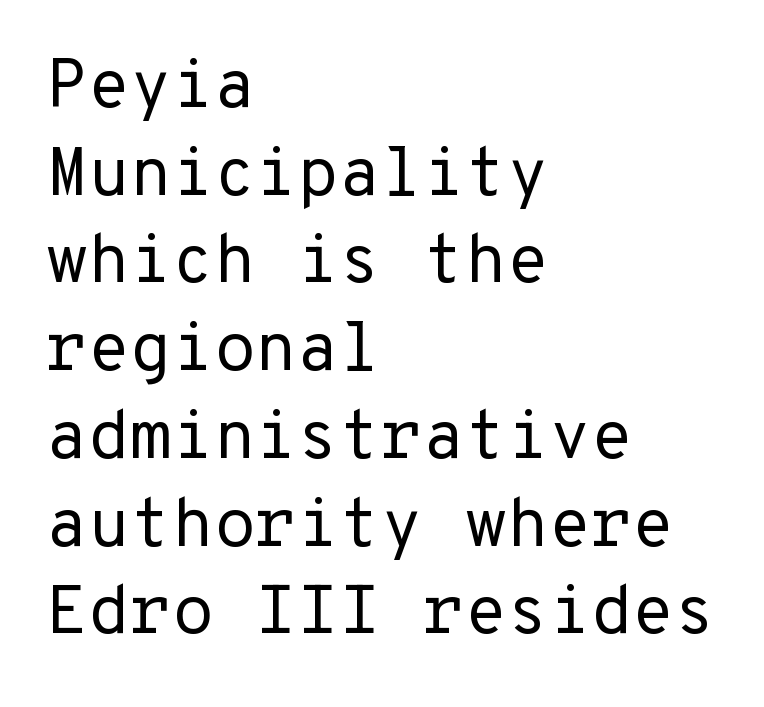
Q: Is the text bold? A: No.
Q: Is the text italic (slanted)? A: No, it is upright.
Q: Is the typeface a serif or a sans-serif typeface? A: Sans-serif.
Q: Is the text underlined? A: No.
Q: How is the paragraph aligned? A: Left-aligned.
Q: Is the spacing between letters normal or unusually wide? A: Normal.
Q: Is the spacing between lines tight, normal or loose? A: Normal.
Q: Width (condensed, normal, or wide)? A: Normal.
Q: Stroke contrast? A: Low.
Q: x-height? A: Medium.
Q: Monospaced? A: Yes.
